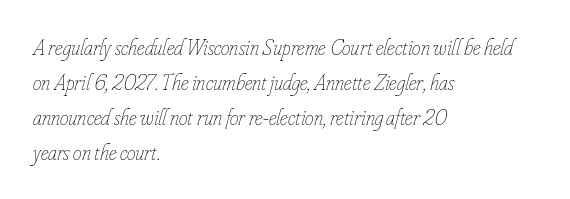
Students, observe: this is what conventionally led text looks like. This sample is left-justified, so line endings fall wherever the words run out. Italic: yes, the glyphs are oblique. Bold? No — there's no thickening of the strokes.
